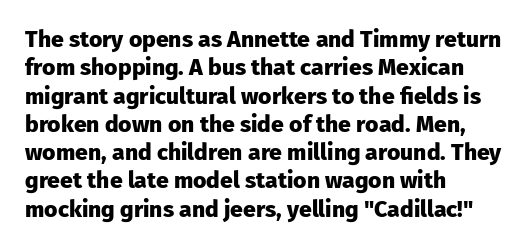
Plain, unruled lines of type. Heft: maximum for text — a bold. The tracking reads as untouched default to a designer's eye. Nope, not italic — everything's standing straight.
